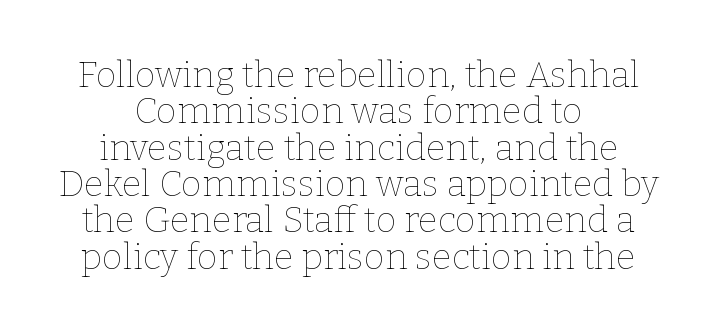
The image shows 36 px thin type, upright; set tight line spacing (1.01x), normal letter spacing, not underlined; low stroke contrast and a medium x-height.
